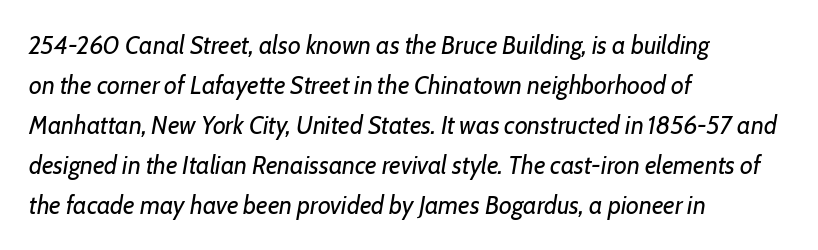
{"italic": "yes", "lean": "right", "slant_degrees": 7, "bold": "no", "underline": "no", "align": "left", "line_spacing": "normal", "line_spacing_ratio": 1.6, "letter_spacing": "normal", "letter_spacing_em": 0.0, "glyph_px": 25}
